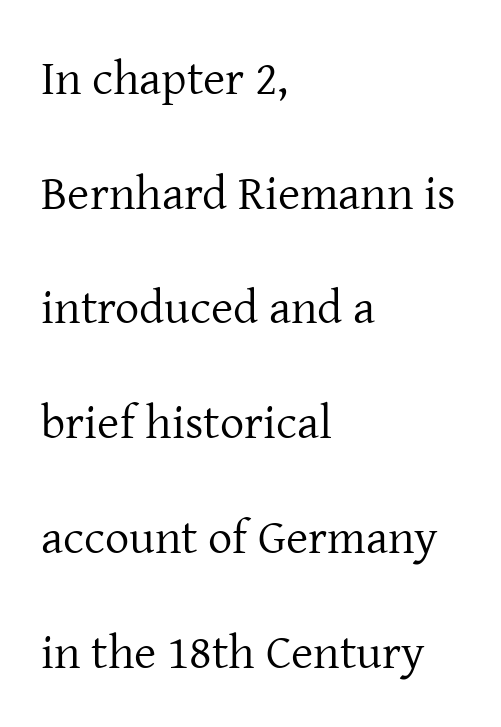
Q: Is the text bold? A: No.
Q: Is the text italic (slanted)? A: No, it is upright.
Q: Is the typeface a serif or a sans-serif typeface? A: Serif.
Q: Is the text underlined? A: No.
Q: How is the paragraph aligned? A: Left-aligned.
Q: Is the spacing between letters normal or unusually wide? A: Normal.
Q: Is the spacing between lines tight, normal or loose? A: Loose.
Q: Width (condensed, normal, or wide)? A: Normal.
Q: Stroke contrast? A: Low.
Q: x-height? A: Medium.
Q: Monospaced? A: No.
